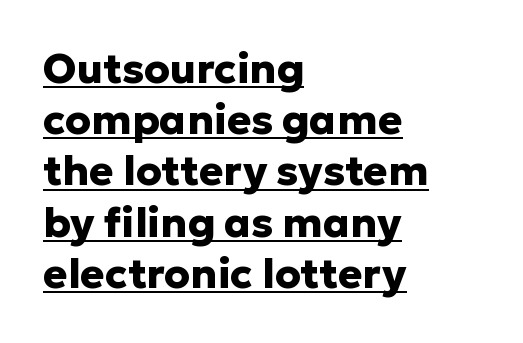
I'd describe the lettering as bold — thick and assertive. Does the copy run flush right? No — it runs flush left. This rendering leaves character spacing at its baseline value. The font's upright variant was chosen for this text. The rendering uses natural spacing where letterforms have individual widths. This rendering employs a face without finishing strokes, i.e., a sans-serif.
